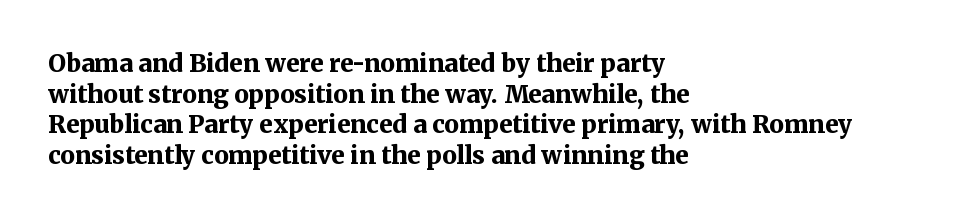
The image shows 24 px bold type, upright; set left-aligned, normal line spacing (1.28x), normal letter spacing, not underlined.
